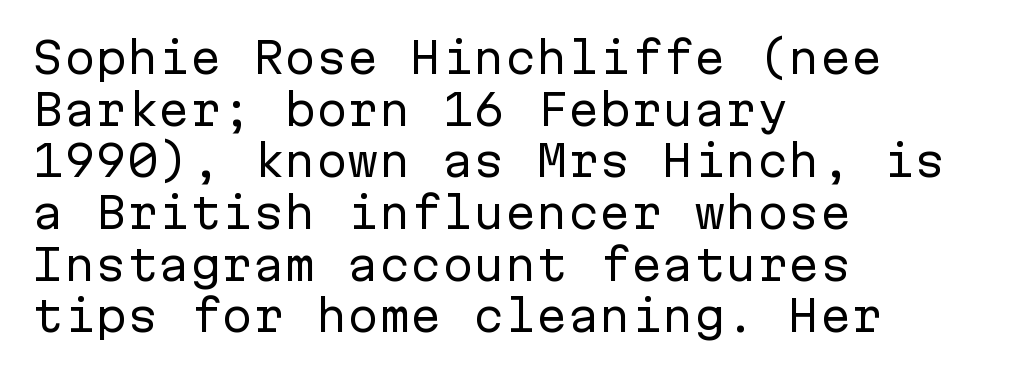
Q: Is the text bold? A: No.
Q: Is the text italic (slanted)? A: No, it is upright.
Q: Is the typeface a serif or a sans-serif typeface? A: Sans-serif.
Q: Is the text underlined? A: No.
Q: How is the paragraph aligned? A: Left-aligned.
Q: Is the spacing between letters normal or unusually wide? A: Normal.
Q: Width (condensed, normal, or wide)? A: Normal.
Q: Stroke contrast? A: Low.
Q: x-height? A: Medium.
Q: Monospaced? A: Yes.
